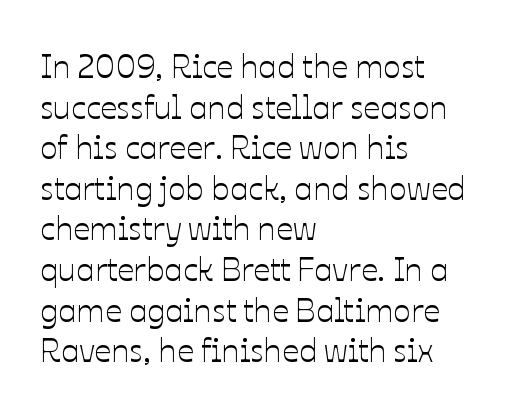
The image shows 33 px text type, upright; set left-aligned, line spacing 1.23x, normal letter spacing, not underlined; low stroke contrast and a medium x-height.
